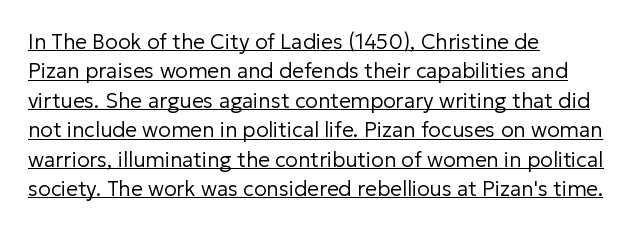
{"italic": "no", "bold": "no", "underline": "yes", "align": "left", "line_spacing": "normal", "line_spacing_ratio": 1.4, "letter_spacing": "normal", "letter_spacing_em": 0.0, "glyph_px": 21}
